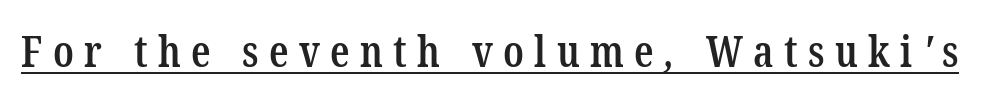
The image shows 43 px semibold, condensed serif type; set unusually wide letter spacing (+0.24 em), underlined; low stroke contrast and a medium x-height.
